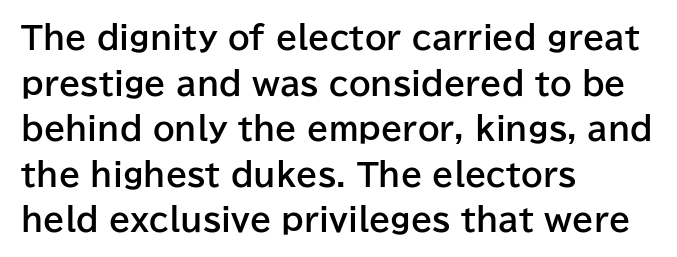
Q: Is the text bold? A: Yes.
Q: Is the text italic (slanted)? A: No, it is upright.
Q: Is the typeface a serif or a sans-serif typeface? A: Sans-serif.
Q: Is the text underlined? A: No.
Q: How is the paragraph aligned? A: Left-aligned.
Q: Is the spacing between letters normal or unusually wide? A: Normal.
Q: Is the spacing between lines tight, normal or loose? A: Normal.
Q: Width (condensed, normal, or wide)? A: Normal.
Q: Stroke contrast? A: Low.
Q: x-height? A: Medium.
Q: Monospaced? A: No.
